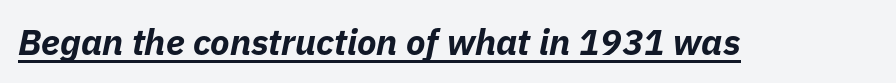
Q: Is the text bold? A: Yes.
Q: Is the text italic (slanted)? A: Yes, it leans right by about 11 degrees.
Q: Is the text underlined? A: Yes.
Q: Is the spacing between letters normal or unusually wide? A: Normal.
Q: Width (condensed, normal, or wide)? A: Normal.
Q: Stroke contrast? A: Low.
Q: x-height? A: Medium.
Q: Monospaced? A: No.
